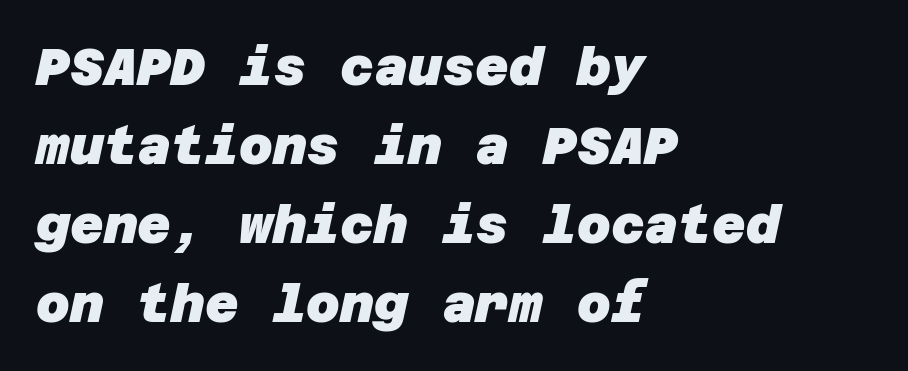
Q: Is the text bold? A: Yes.
Q: Is the typeface a serif or a sans-serif typeface? A: Sans-serif.
Q: Is the text underlined? A: No.
Q: How is the paragraph aligned? A: Left-aligned.
Q: Is the spacing between letters normal or unusually wide? A: Normal.
Q: Is the spacing between lines tight, normal or loose? A: Normal.
Q: Width (condensed, normal, or wide)? A: Normal.
Q: Stroke contrast? A: Low.
Q: x-height? A: Large.
